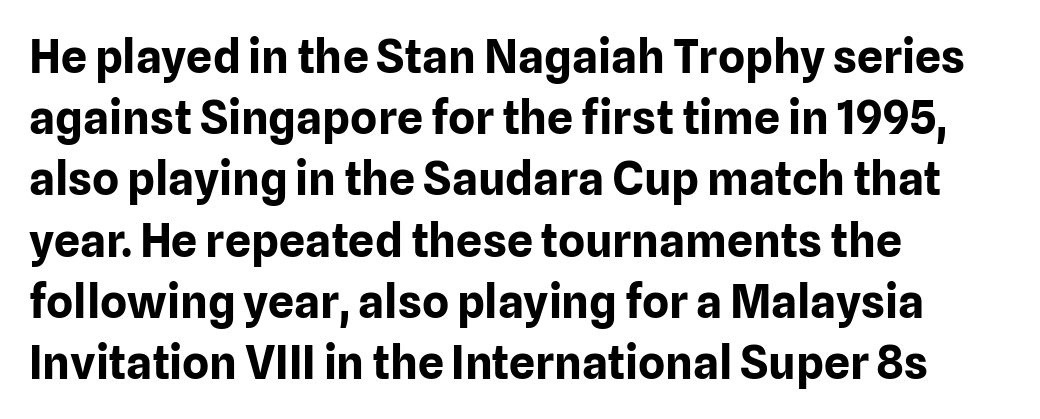
Q: Is the text bold? A: Yes.
Q: Is the text italic (slanted)? A: No, it is upright.
Q: Is the typeface a serif or a sans-serif typeface? A: Sans-serif.
Q: Is the text underlined? A: No.
Q: How is the paragraph aligned? A: Left-aligned.
Q: Is the spacing between letters normal or unusually wide? A: Normal.
Q: Is the spacing between lines tight, normal or loose? A: Normal.
Q: Width (condensed, normal, or wide)? A: Normal.
Q: Stroke contrast? A: Low.
Q: x-height? A: Medium.
Q: Monospaced? A: No.
